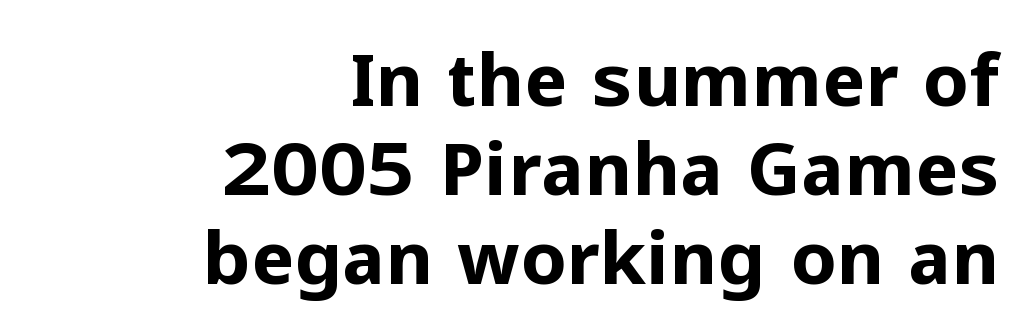
Default kerning and tracking; the words read as compact shapes. Its strokes are broad and dark, the hallmark of bold type. Letterform terminals end flat and unadorned throughout the passage. Note the varied advance widths — an 'i' is clearly narrower than an 'm'. This is the regular roman posture of the typeface. Type without underlining.
